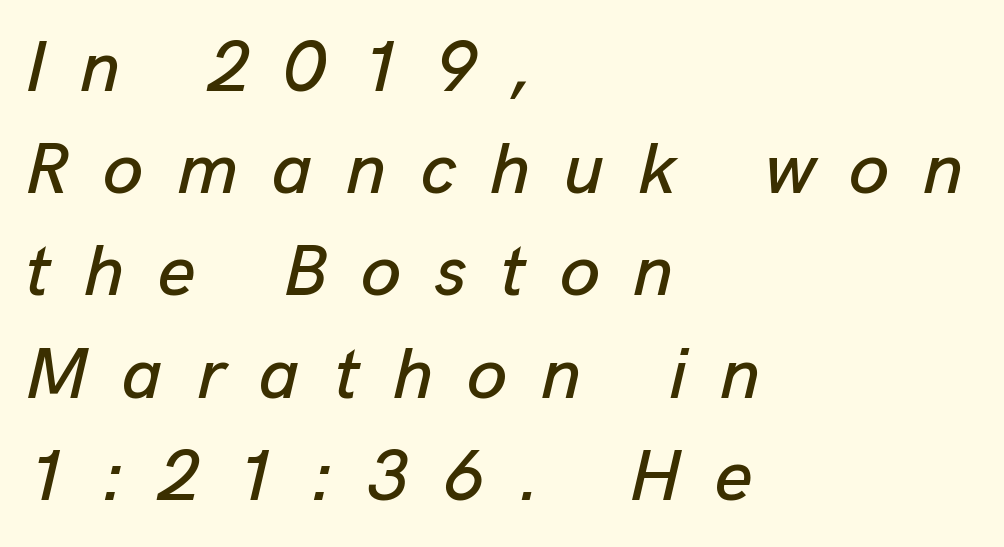
{"italic": "yes", "lean": "right", "slant_degrees": 13, "width": "normal", "stroke_contrast": "low", "x_height": "medium", "monospaced": "no", "underline": "no", "align": "left", "line_spacing": "normal", "line_spacing_ratio": 1.4, "letter_spacing": "wide", "letter_spacing_em": 0.46, "glyph_px": 73}
